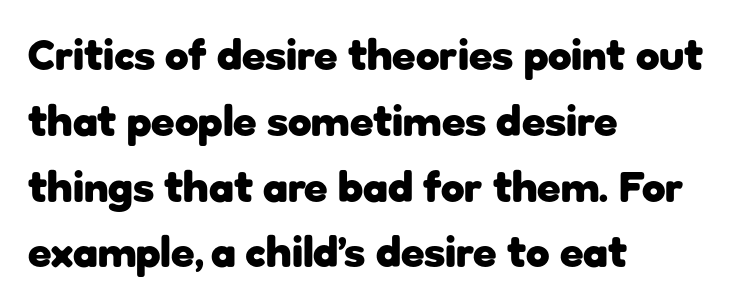
The image shows 43 px heavy sans-serif type, upright; set left-aligned, normal line spacing (1.53x), normal letter spacing, not underlined; low stroke contrast and a medium x-height.
